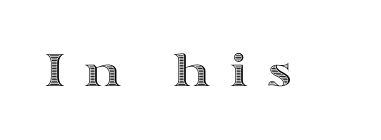
{"italic": "no", "width": "wide", "x_height": "medium", "monospaced": "no", "underline": "no", "letter_spacing": "wide", "letter_spacing_em": 0.29, "glyph_px": 53}
